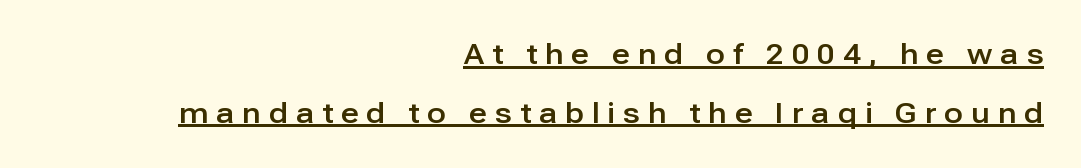
Q: Is the text italic (slanted)? A: No, it is upright.
Q: Is the typeface a serif or a sans-serif typeface? A: Sans-serif.
Q: Is the text underlined? A: Yes.
Q: How is the paragraph aligned? A: Right-aligned.
Q: Is the spacing between letters normal or unusually wide? A: Unusually wide.
Q: Is the spacing between lines tight, normal or loose? A: Loose.
Q: Width (condensed, normal, or wide)? A: Normal.
Q: Stroke contrast? A: Low.
Q: x-height? A: Medium.
Q: Monospaced? A: No.
